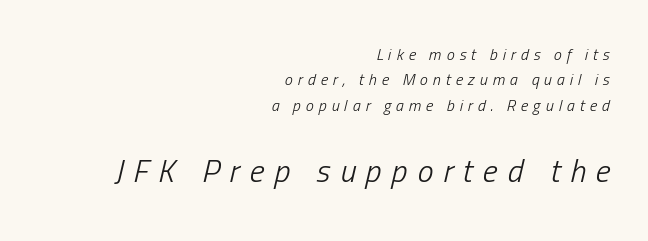
Q: Is the text bold? A: No.
Q: Is the text italic (slanted)? A: Yes, it leans right by about 13 degrees.
Q: Is the text underlined? A: No.
Q: How is the paragraph aligned? A: Right-aligned.
Q: Is the spacing between letters normal or unusually wide? A: Unusually wide.
Q: Is the spacing between lines tight, normal or loose? A: Normal.
Q: Which block of text is set in a larger size, the first (top) or the second (bottom)? A: The second (bottom) one.
Q: Width (condensed, normal, or wide)? A: Condensed.
Q: Stroke contrast? A: Low.
Q: x-height? A: Medium.
Q: Monospaced? A: No.
